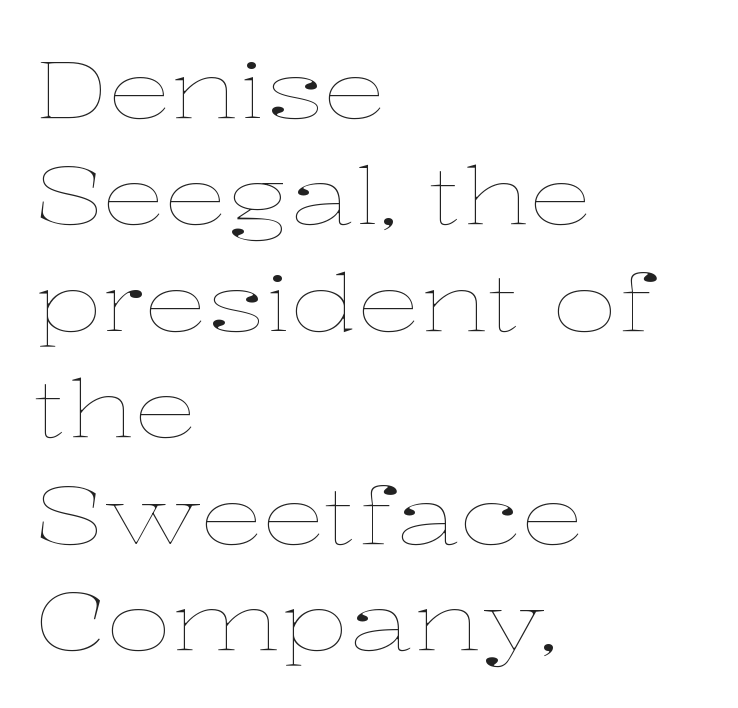
{"italic": "no", "bold": "no", "weight": "thin", "width": "wide", "stroke_contrast": "low", "x_height": "medium", "monospaced": "no", "underline": "no", "align": "left", "line_spacing": "normal", "line_spacing_ratio": 1.33, "letter_spacing": "normal", "letter_spacing_em": 0.0, "glyph_px": 80}
